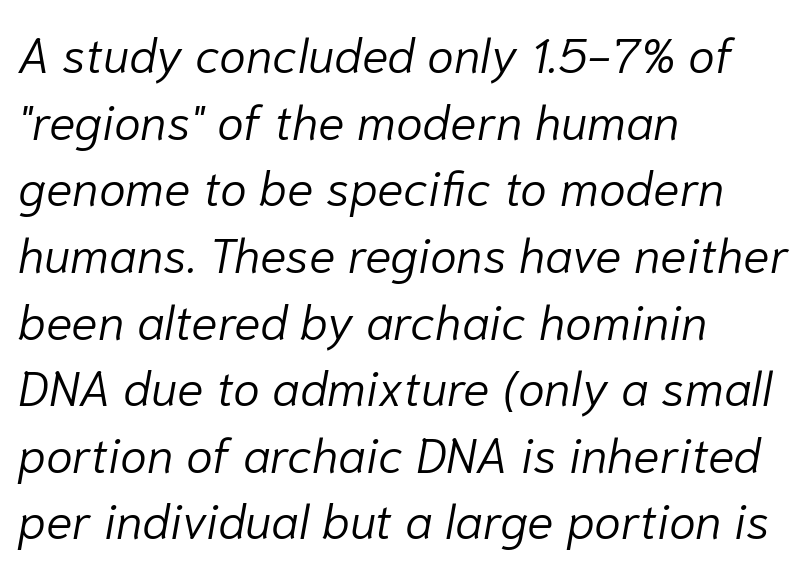
{"italic": "yes", "lean": "right", "slant_degrees": 10, "bold": "no", "weight": "light", "width": "normal", "stroke_contrast": "low", "x_height": "medium", "monospaced": "no", "underline": "no", "align": "left", "line_spacing": "normal", "line_spacing_ratio": 1.36, "letter_spacing": "normal", "letter_spacing_em": 0.0, "glyph_px": 49}
